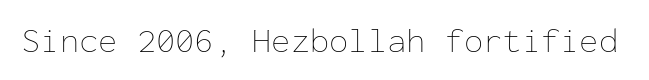
Each letter, wide or thin by design, is forced into the same width here. Italic: no, the glyphs are upright roman. Each word holds together tightly as a unit, with standard inter-letter gaps. The weight tops out at a normal text grade. Nobody drew a line under any word here.
